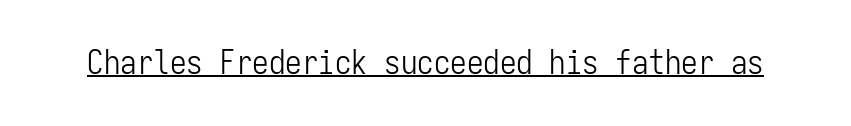
Q: Is the text bold? A: No.
Q: Is the text italic (slanted)? A: No, it is upright.
Q: Is the typeface a serif or a sans-serif typeface? A: Sans-serif.
Q: Is the text underlined? A: Yes.
Q: Is the spacing between letters normal or unusually wide? A: Normal.
Q: Width (condensed, normal, or wide)? A: Condensed.
Q: Stroke contrast? A: Low.
Q: x-height? A: Medium.
Q: Monospaced? A: Yes.
